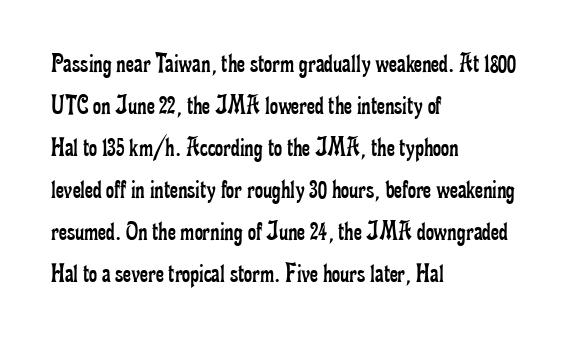
The rendering shows small feet on the letterforms — a serif design. Glyph-to-glyph distance matches everyday printed text. Proportional: the letters do not fall into vertical columns. Type without underlining. Layout note: lines flush left.
